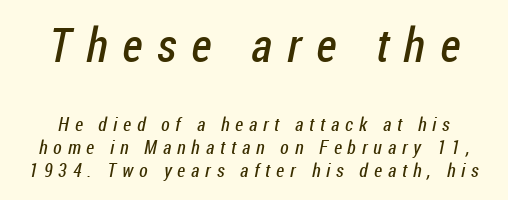
The image shows 48 px regular-weight, condensed sans-serif type; set line spacing 1.21x, unusually wide letter spacing (+0.31 em), not underlined; the first (top) block is 2.53x larger; low stroke contrast and a medium x-height.
